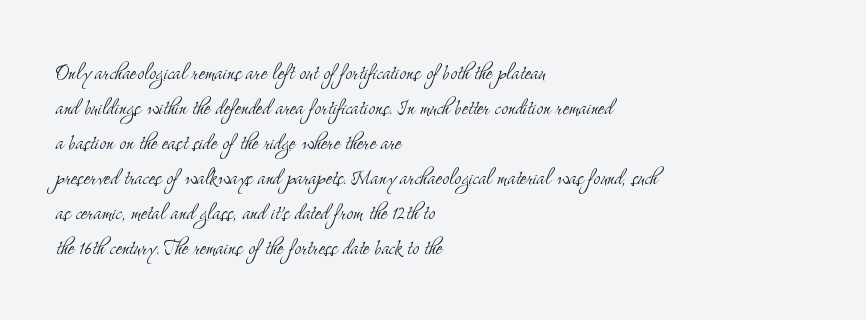
The image shows 26 px text type; set left-aligned, normal line spacing (1.35x), normal letter spacing, not underlined.
